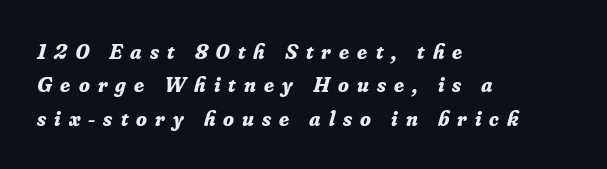
Has an underline been added? It has not. Baseline-to-baseline distance is the conventional proportion of letter height. Caption: multi-line text, flush left, ragged right. There is plenty of visible air inserted between adjacent glyphs. Observe the lean: these are italic letterforms.
